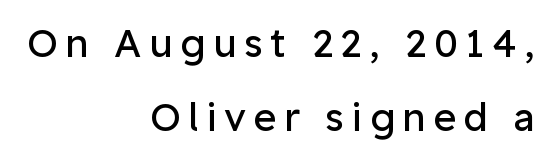
Q: Is the text bold? A: No.
Q: Is the text italic (slanted)? A: No, it is upright.
Q: Is the typeface a serif or a sans-serif typeface? A: Sans-serif.
Q: Is the text underlined? A: No.
Q: How is the paragraph aligned? A: Right-aligned.
Q: Width (condensed, normal, or wide)? A: Normal.
Q: Stroke contrast? A: Low.
Q: x-height? A: Medium.
Q: Monospaced? A: No.
